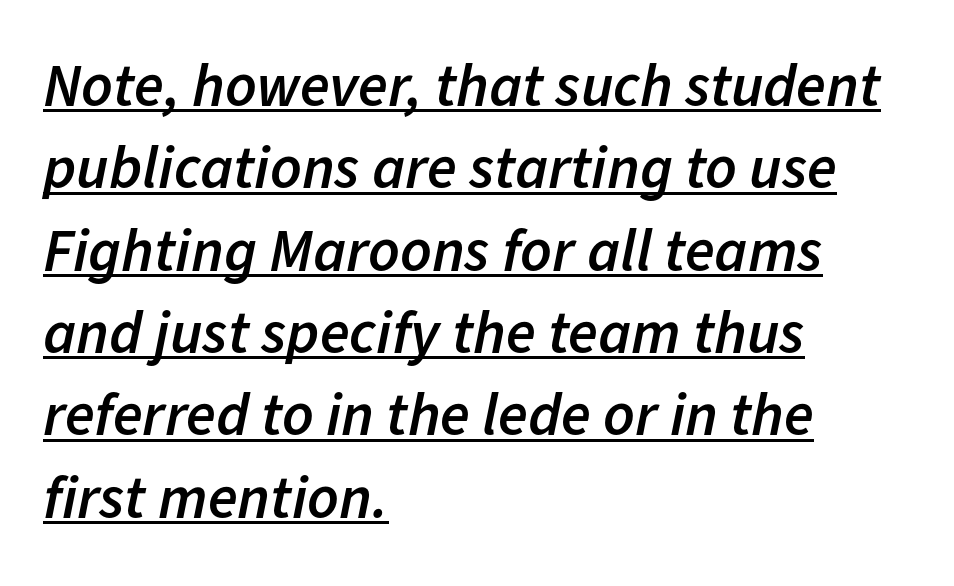
Notice how descenders clear the ascenders below comfortably — that's standard leading. The face used here is a semibold: visibly heavier than regular, lighter than bold. The type is set solid horizontally, with unmodified tracking. Line starts are locked; line ends wander.
